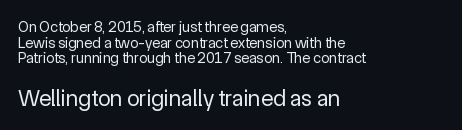
The image shows 23 px text type, upright; set left-aligned, tight line spacing (1.05x), normal letter spacing, not underlined; the second (bottom) block is 1.53x larger.
